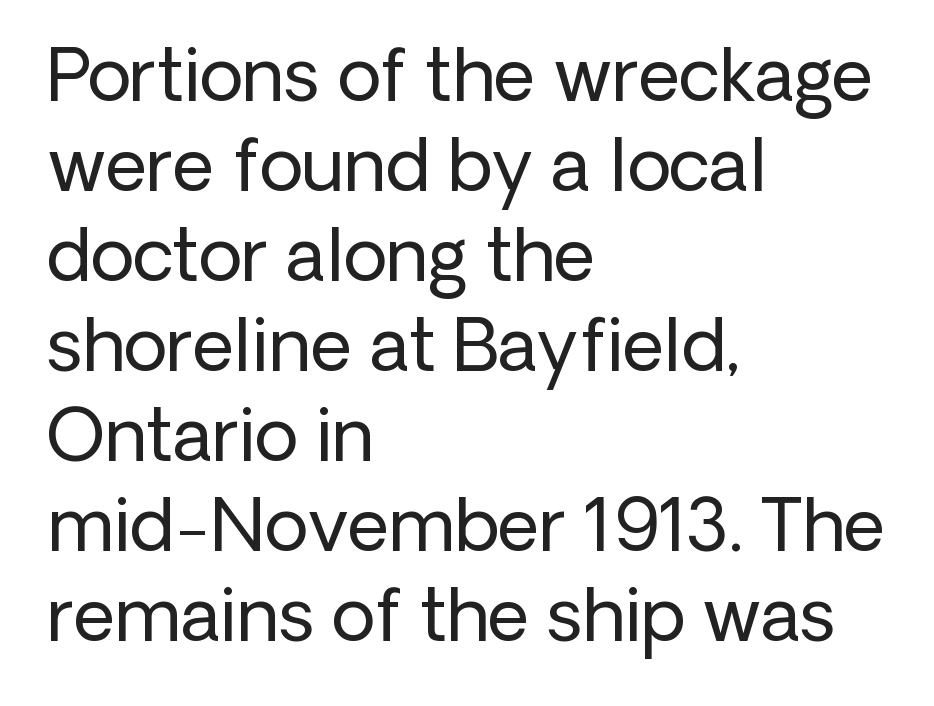
Weight: in the light-to-regular range. The designer went with a sans here, leaving each stem footless. The letters stand straight up with perfectly vertical stems. Is the letter spacing exaggerated? No — it looks like the ordinary default.
